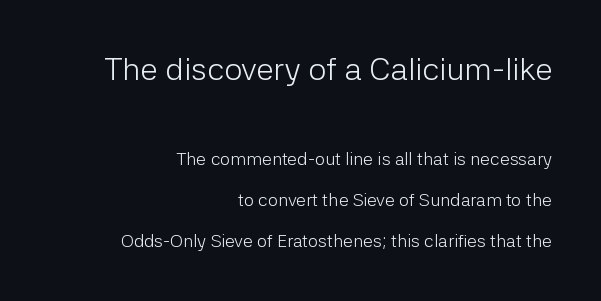
The upper block of text is set noticeably larger than the block beneath it. Loosely led — the rows are spread out. The font family rendered here belongs to the sans-serif group. Is the type heavy? It reads as light-to-regular instead. Layout note: lines flush right. Here the glyphs are tracked normally, forming tight word shapes.
